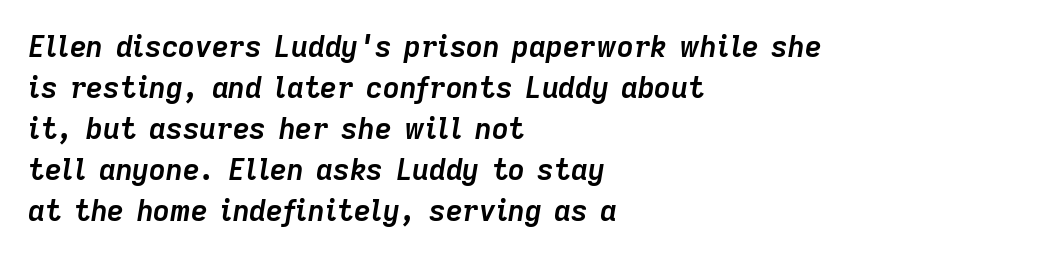
The image shows 29 px semibold type, italic (leaning right); set left-aligned, normal line spacing (1.41x), normal letter spacing, not underlined; low stroke contrast and a medium x-height.
